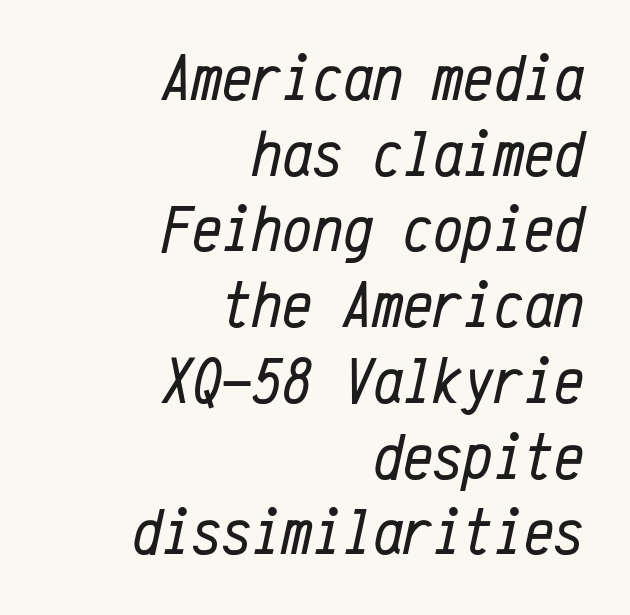
The image shows 67 px regular-weight, condensed type, italic (leaning right), monospaced; set right-aligned, tight line spacing (1.13x), normal letter spacing, not underlined; low stroke contrast and a medium x-height.
